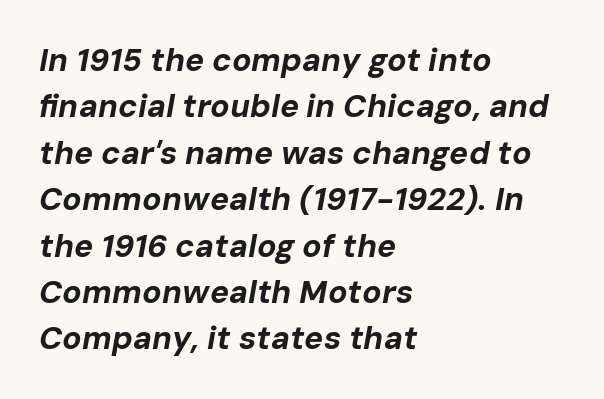
Q: Is the text bold? A: Yes.
Q: Is the text italic (slanted)? A: Yes, it leans right by about 10 degrees.
Q: Is the text underlined? A: No.
Q: How is the paragraph aligned? A: Left-aligned.
Q: Is the spacing between letters normal or unusually wide? A: Normal.
Q: Is the spacing between lines tight, normal or loose? A: Normal.
Q: Width (condensed, normal, or wide)? A: Normal.
Q: Stroke contrast? A: Low.
Q: x-height? A: Medium.
Q: Monospaced? A: No.
